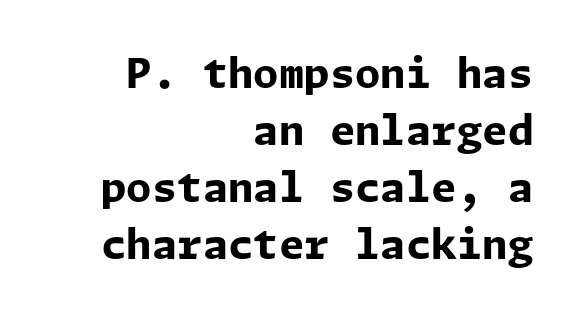
Q: Is the text bold? A: Yes.
Q: Is the text italic (slanted)? A: No, it is upright.
Q: Is the typeface a serif or a sans-serif typeface? A: Sans-serif.
Q: Is the text underlined? A: No.
Q: How is the paragraph aligned? A: Right-aligned.
Q: Is the spacing between letters normal or unusually wide? A: Normal.
Q: Is the spacing between lines tight, normal or loose? A: Normal.
Q: Width (condensed, normal, or wide)? A: Normal.
Q: Stroke contrast? A: Low.
Q: x-height? A: Medium.
